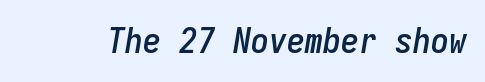
Yep, that's italic — everything's leaning. These lines are rendered in a fixed-pitch font. The gaps between neighbouring characters are ordinary and unremarkable. Underlining? Definitely not there.
